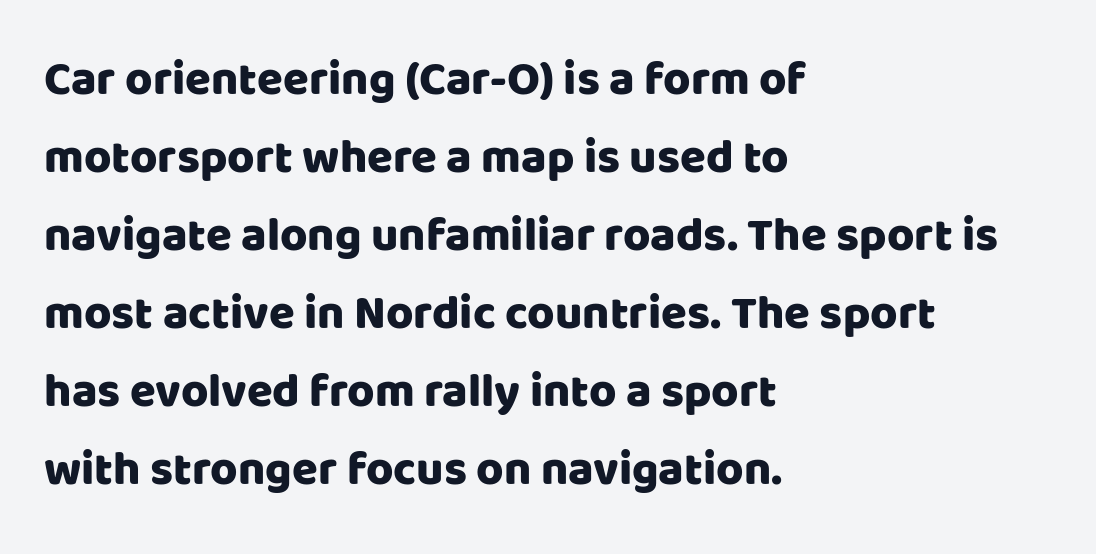
The image shows 47 px sans-serif type, upright; set left-aligned, normal line spacing (1.66x), normal letter spacing, not underlined; low stroke contrast and a large x-height.
